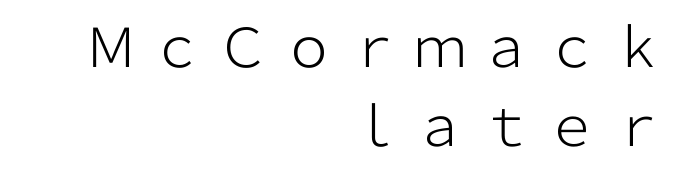
Posture: vertical. Look at the tracking — it's clearly loosened, letters drifting apart. Only glyphs here, with clear space below each row. The face used here is a sans, in the tradition of grotesques and geometrics. Weight: in the light-to-regular range. Line ends are locked; line starts wander.
